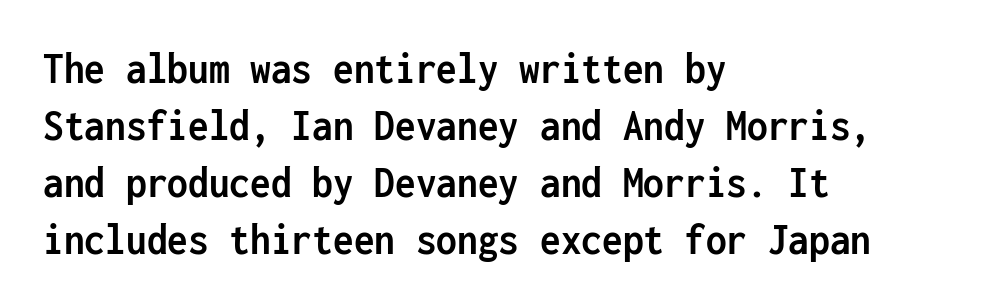
The image shows 46 px semibold, condensed sans-serif type, upright, monospaced; set left-aligned, line spacing 1.24x, normal letter spacing, not underlined; low stroke contrast and a medium x-height.
